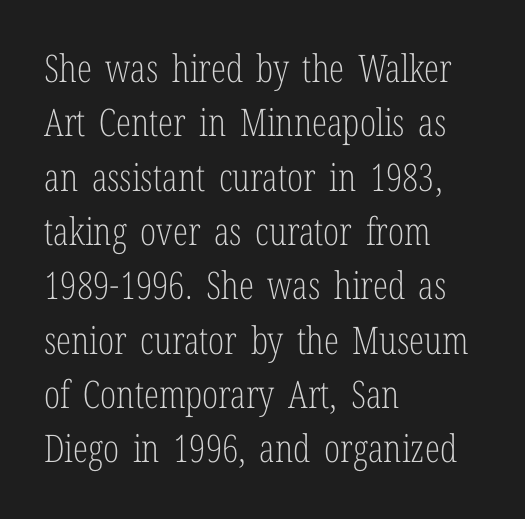
The image shows 38 px light, condensed serif type, upright; set left-aligned, normal line spacing (1.43x), normal letter spacing, not underlined; low stroke contrast and a medium x-height.
